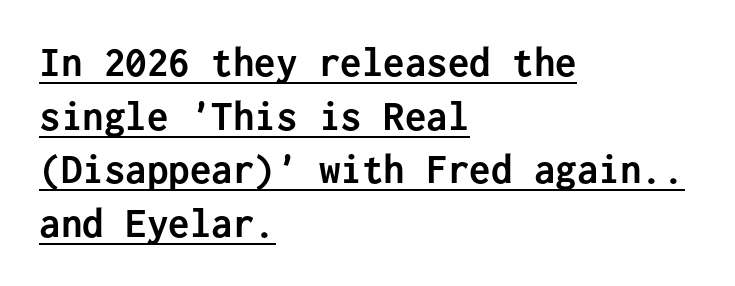
Q: Is the text bold? A: Yes.
Q: Is the text italic (slanted)? A: No, it is upright.
Q: Is the typeface a serif or a sans-serif typeface? A: Sans-serif.
Q: Is the text underlined? A: Yes.
Q: How is the paragraph aligned? A: Left-aligned.
Q: Is the spacing between letters normal or unusually wide? A: Normal.
Q: Is the spacing between lines tight, normal or loose? A: Normal.
Q: Width (condensed, normal, or wide)? A: Normal.
Q: Stroke contrast? A: Low.
Q: x-height? A: Medium.
Q: Monospaced? A: Yes.
